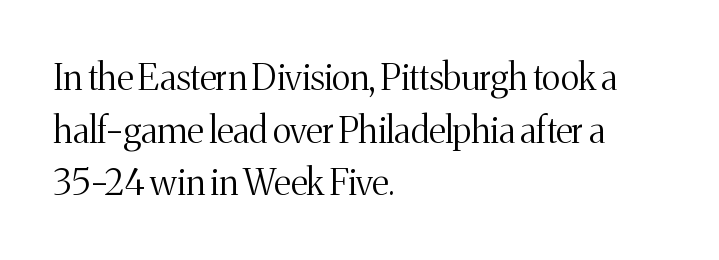
The image shows 36 px light serif type, upright; set left-aligned, normal line spacing (1.46x), normal letter spacing, not underlined; medium stroke contrast and a medium x-height.
